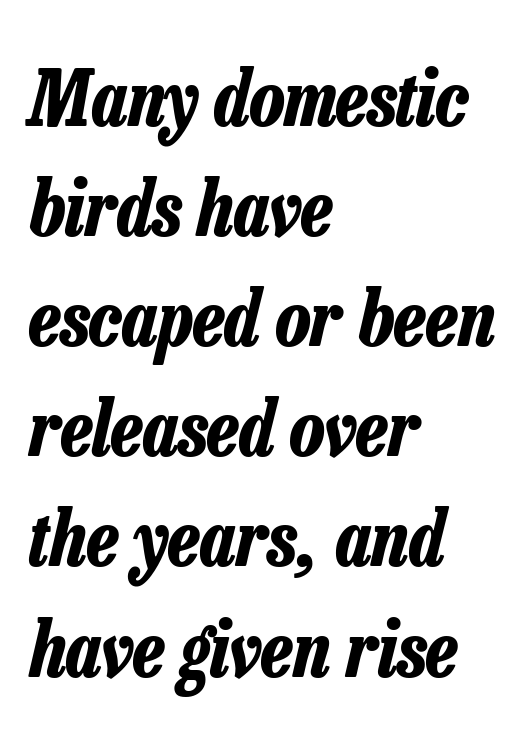
Q: Is the text bold? A: Yes.
Q: Is the text italic (slanted)? A: Yes, it leans right by about 13 degrees.
Q: Is the text underlined? A: No.
Q: How is the paragraph aligned? A: Left-aligned.
Q: Is the spacing between letters normal or unusually wide? A: Normal.
Q: Is the spacing between lines tight, normal or loose? A: Normal.
Q: Width (condensed, normal, or wide)? A: Condensed.
Q: Stroke contrast? A: Low.
Q: x-height? A: Medium.
Q: Monospaced? A: No.
